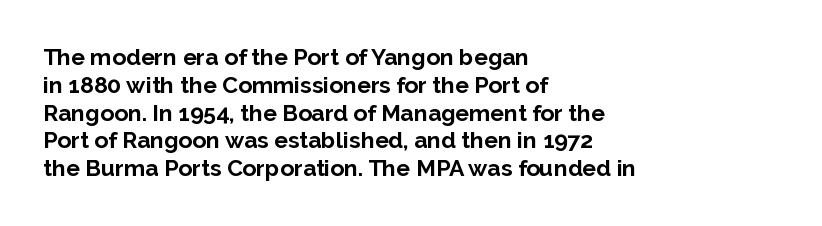
{"italic": "no", "bold": "yes", "underline": "no", "align": "left", "line_spacing_ratio": 1.21, "letter_spacing": "normal", "letter_spacing_em": 0.0, "glyph_px": 23}
